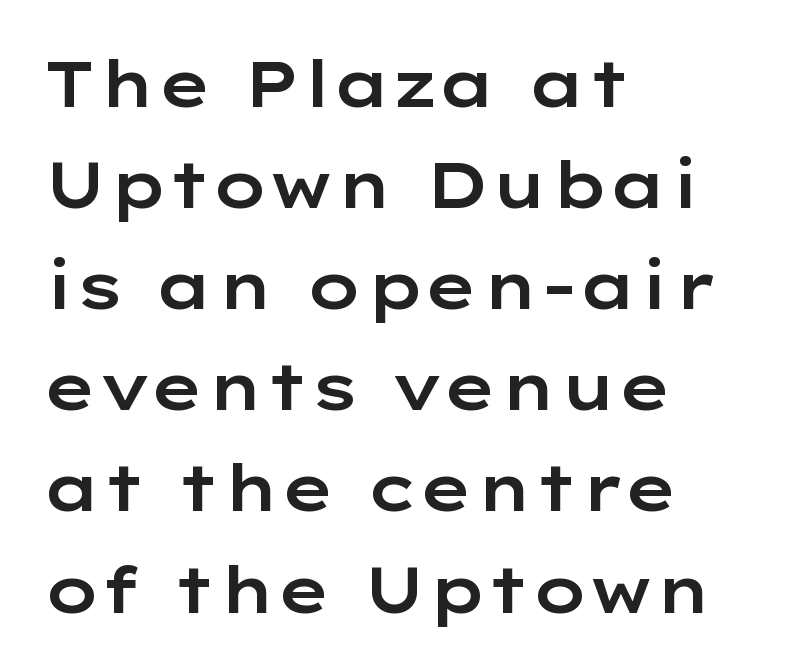
{"serif": "no", "italic": "no", "width": "wide", "stroke_contrast": "low", "x_height": "medium", "monospaced": "no", "underline": "no", "align": "left", "line_spacing": "normal", "line_spacing_ratio": 1.58, "letter_spacing": "normal", "letter_spacing_em": 0.0, "glyph_px": 64}
